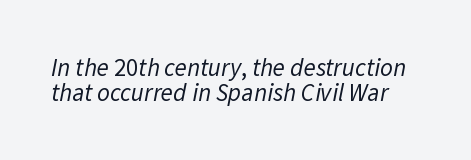
The image shows 25 px text type; set tight line spacing (1.01x), normal letter spacing, not underlined.
